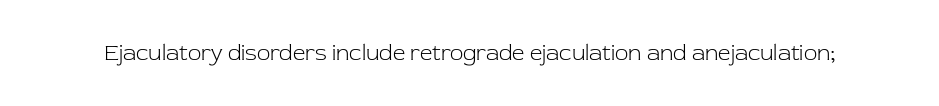
The image shows 22 px text type, upright; set normal letter spacing, not underlined.
